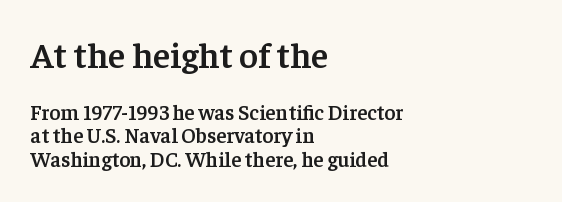
The image shows 36 px semibold serif type, upright; set left-aligned, tight line spacing (1.1x), normal letter spacing, not underlined; the first (top) block is 1.71x larger; low stroke contrast and a medium x-height.
